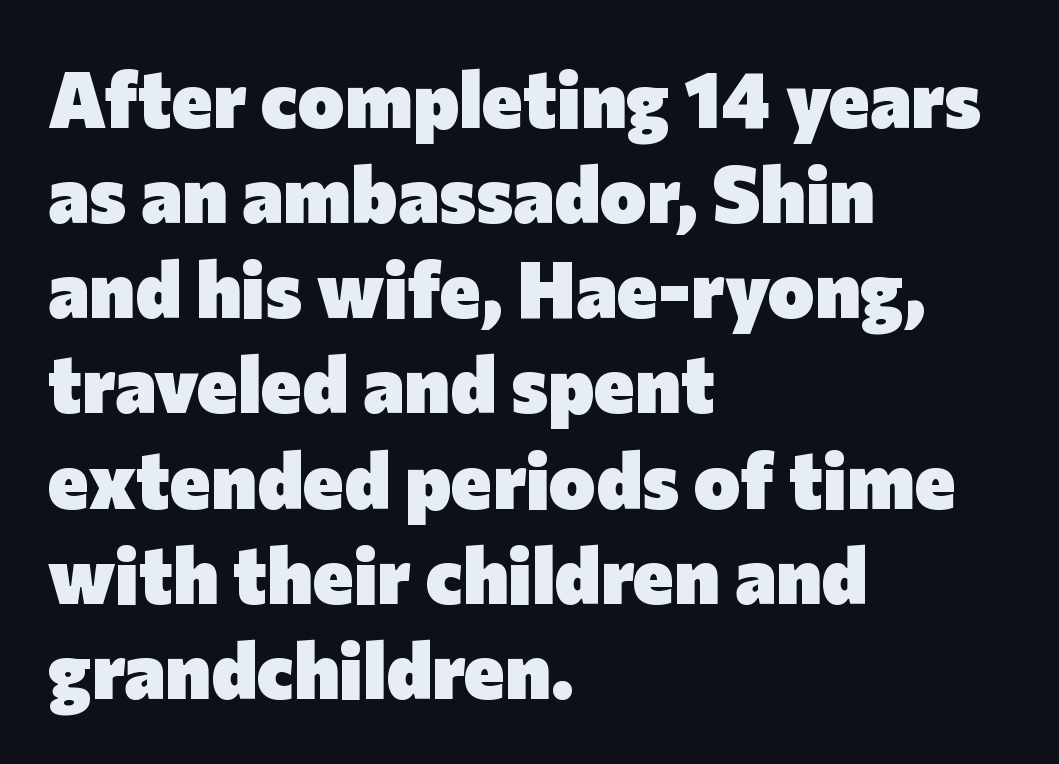
The image shows 78 px heavy sans-serif type, upright; set left-aligned, line spacing 1.22x, normal letter spacing, not underlined; low stroke contrast and a medium x-height.
